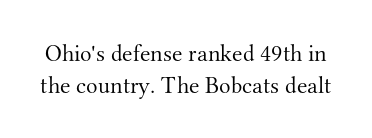
The image shows 24 px text type, upright; set normal line spacing (1.33x), normal letter spacing, not underlined.
